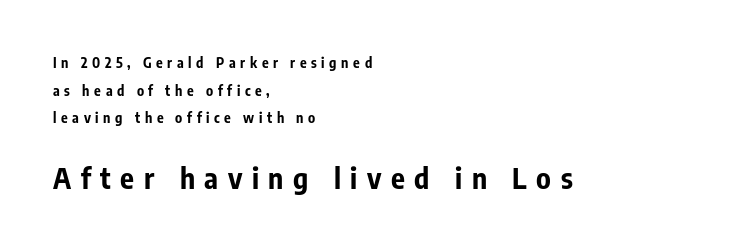
Is there any slant? The stems are plumb. This is sans-serif lettering, the kind often seen on screens and signage. Check under the words: just untouched page. Caption: multi-line text, flush left, ragged right.
